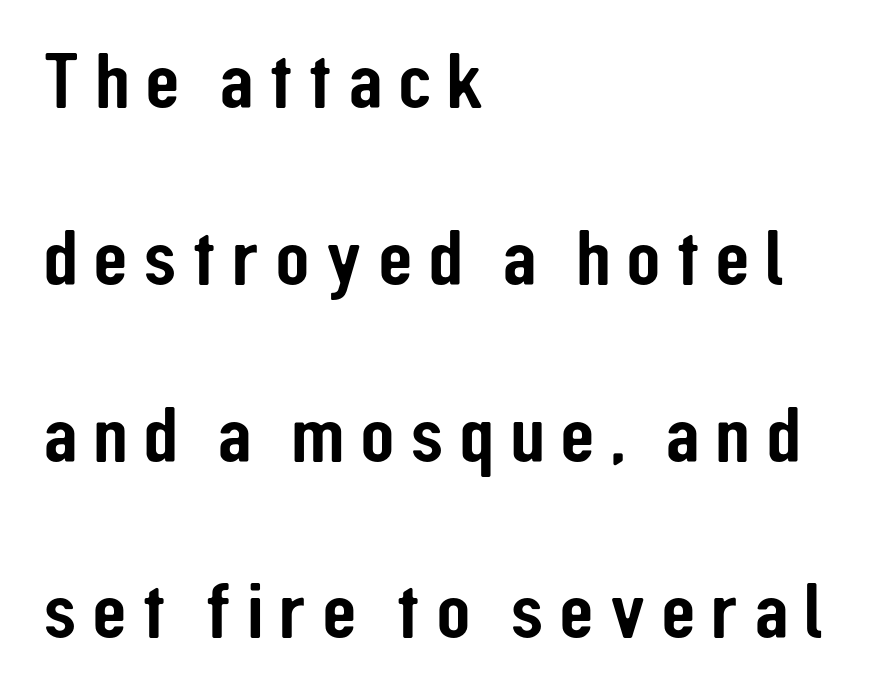
Q: Is the text italic (slanted)? A: No, it is upright.
Q: Is the typeface a serif or a sans-serif typeface? A: Sans-serif.
Q: Is the text underlined? A: No.
Q: How is the paragraph aligned? A: Left-aligned.
Q: Is the spacing between lines tight, normal or loose? A: Loose.
Q: Width (condensed, normal, or wide)? A: Condensed.
Q: Stroke contrast? A: Low.
Q: x-height? A: Medium.
Q: Monospaced? A: No.
